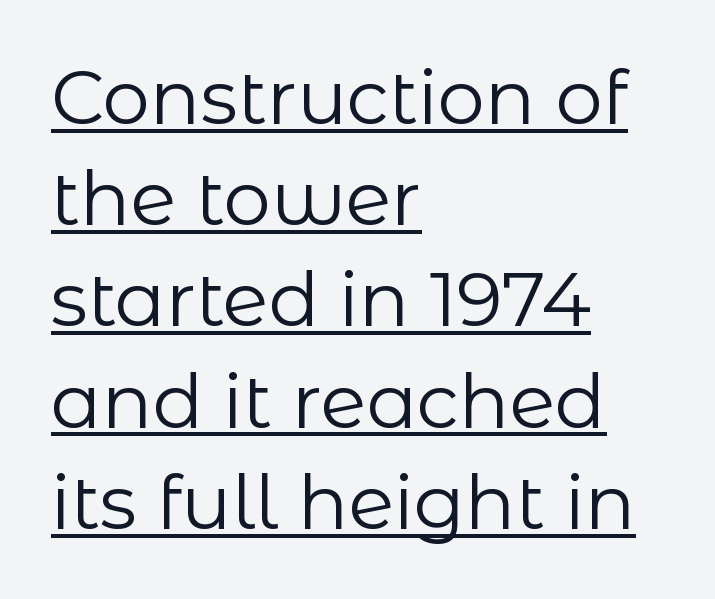
Q: Is the text bold? A: No.
Q: Is the text italic (slanted)? A: No, it is upright.
Q: Is the typeface a serif or a sans-serif typeface? A: Sans-serif.
Q: Is the text underlined? A: Yes.
Q: How is the paragraph aligned? A: Left-aligned.
Q: Is the spacing between letters normal or unusually wide? A: Normal.
Q: Is the spacing between lines tight, normal or loose? A: Normal.
Q: Width (condensed, normal, or wide)? A: Normal.
Q: Stroke contrast? A: Low.
Q: x-height? A: Medium.
Q: Monospaced? A: No.
